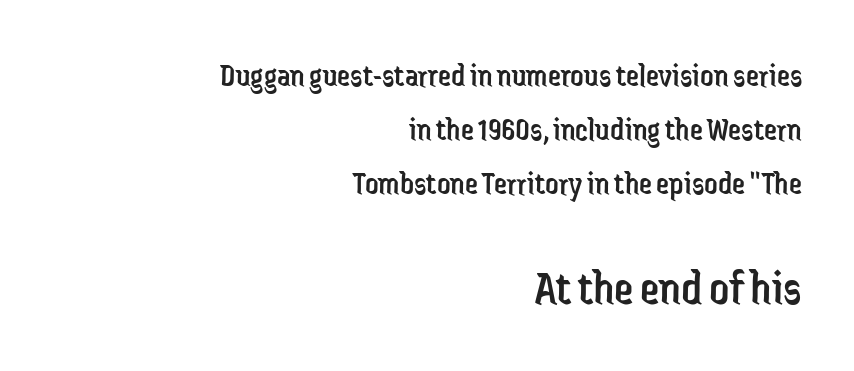
The characters are drawn with everyday or finer stroke widths. The block sitting lower on the canvas is the one with enlarged characters. Does extra space separate the letters? No, they use regular spacing. How would I describe the line gaps? Plain and ordinary. Ascenders rise straight up at ninety degrees.
